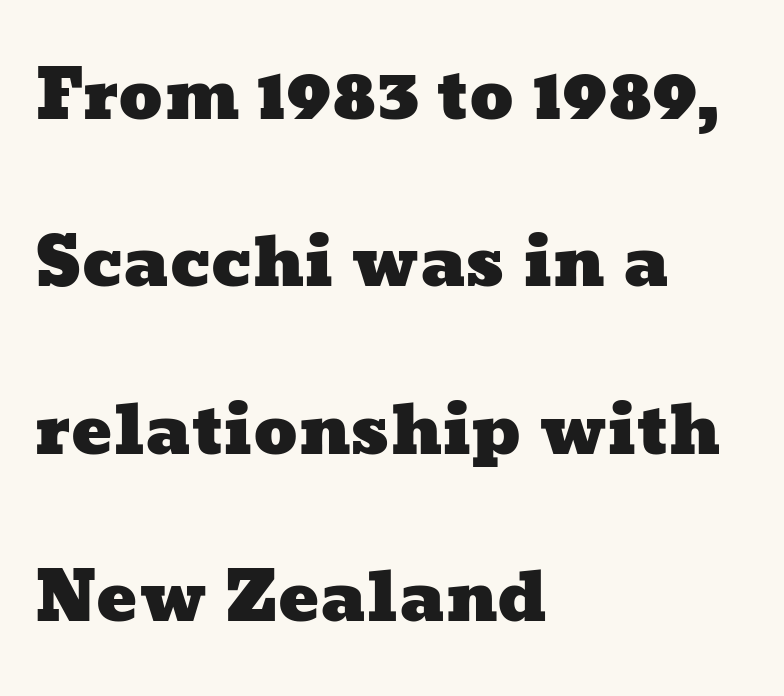
{"width": "wide", "stroke_contrast": "low", "x_height": "medium", "monospaced": "no", "underline": "no", "align": "left", "line_spacing": "loose", "line_spacing_ratio": 2.46, "letter_spacing": "normal", "letter_spacing_em": 0.0, "glyph_px": 68}
